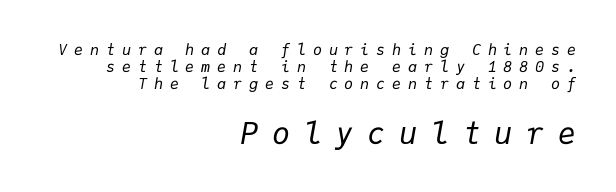
The image shows 30 px regular-weight type, italic (leaning right), monospaced; set right-aligned, tight line spacing (1.13x), unusually wide letter spacing (+0.46 em), not underlined; the second (bottom) block is 2.0x larger; low stroke contrast and a medium x-height.
